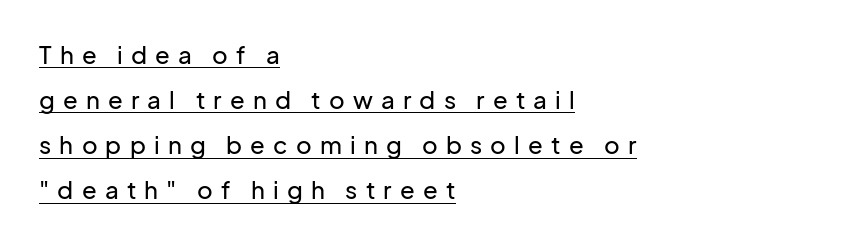
Q: Is the text italic (slanted)? A: No, it is upright.
Q: Is the text underlined? A: Yes.
Q: How is the paragraph aligned? A: Left-aligned.
Q: Is the spacing between letters normal or unusually wide? A: Unusually wide.
